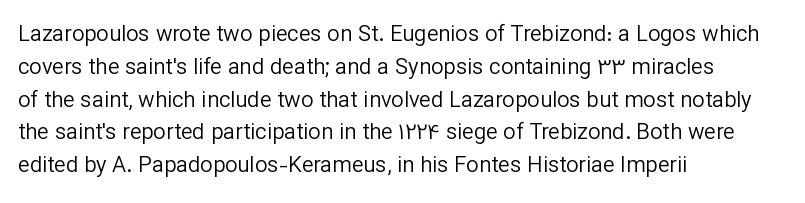
Descender tails drop into unmarked territory. Vertically, the passage feels balanced, rows spaced as you'd expect. The typesetter chose a ragged-right arrangement here. The typography opts for an upright posture over an oblique one. The rendering keeps characters at their native spacing. Stroke mass is kept to a normal reading level or below.
